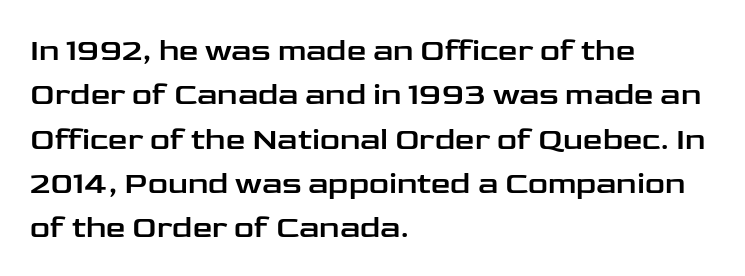
The image shows 31 px wide sans-serif type, upright; set left-aligned, normal line spacing (1.43x), normal letter spacing, not underlined; low stroke contrast and a medium x-height.
